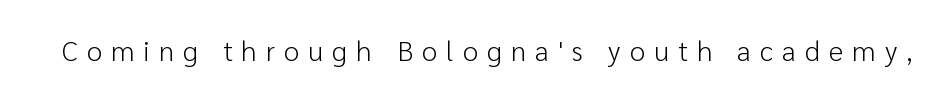
The image shows 28 px light sans-serif type, upright; set unusually wide letter spacing (+0.32 em), not underlined; low stroke contrast and a medium x-height.
